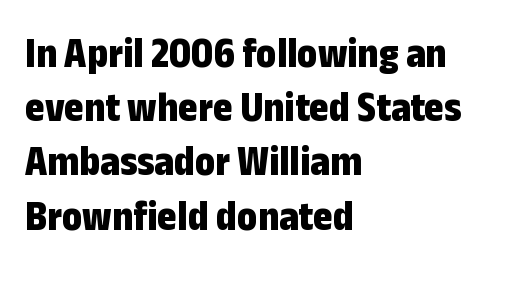
Note the varied advance widths — an 'i' is clearly narrower than an 'm'. The lines sit at an ordinary, default distance from one another. Heavy, bold letterforms. This is the regular roman posture of the typeface.
